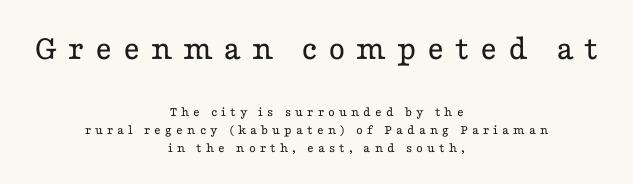
Bigger letters appear in the top chunk; the bottom chunk is reduced. Unlike italic type, these characters show no tilt at all. No word sits above an underline. Type style note: has serifs. The passage shown is typed in a proportional face where columns would drift.
